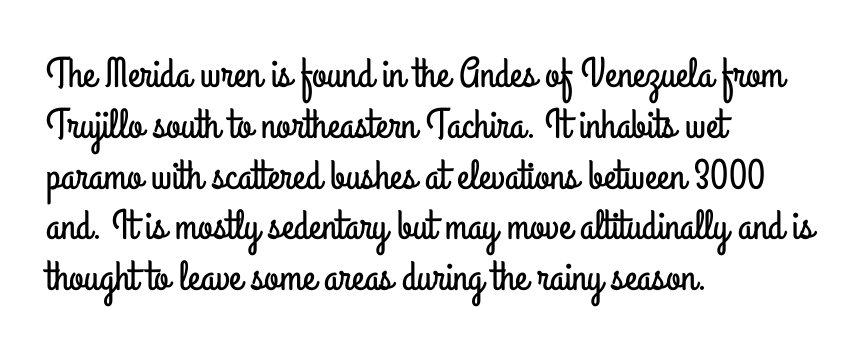
Glyph-to-glyph distance matches everyday printed text. Unmarked baselines from the first word to the last. Upright lettering throughout. Serif or sans? Sans — the stroke terminals are bare. The compositor pushed each line to the left boundary. Note the varied advance widths — an 'i' is clearly narrower than an 'm'.
